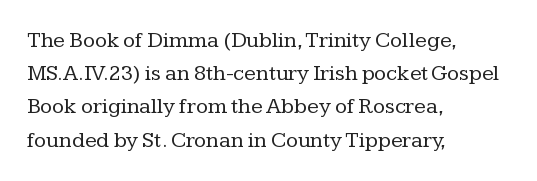
{"italic": "no", "bold": "no", "underline": "no", "align": "left", "line_spacing": "normal", "line_spacing_ratio": 1.51, "letter_spacing": "normal", "letter_spacing_em": 0.0, "glyph_px": 22}
